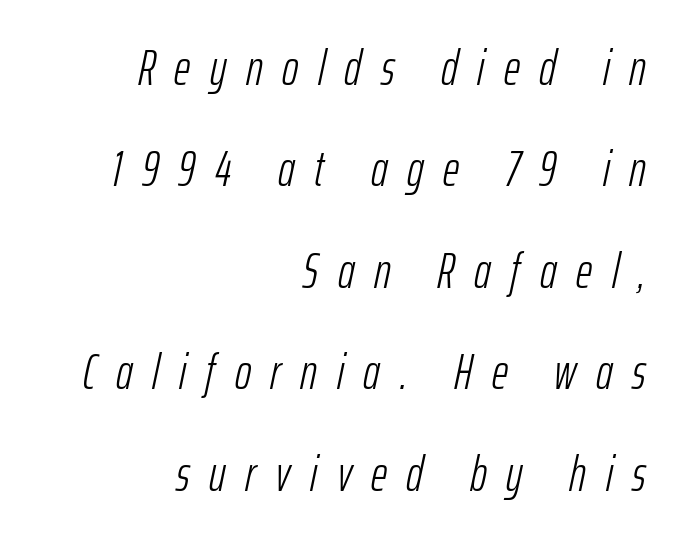
Q: Is the text bold? A: No.
Q: Is the text italic (slanted)? A: Yes, it leans right by about 12 degrees.
Q: Is the text underlined? A: No.
Q: How is the paragraph aligned? A: Right-aligned.
Q: Is the spacing between letters normal or unusually wide? A: Unusually wide.
Q: Is the spacing between lines tight, normal or loose? A: Loose.
Q: Width (condensed, normal, or wide)? A: Condensed.
Q: Stroke contrast? A: Low.
Q: x-height? A: Medium.
Q: Monospaced? A: No.
